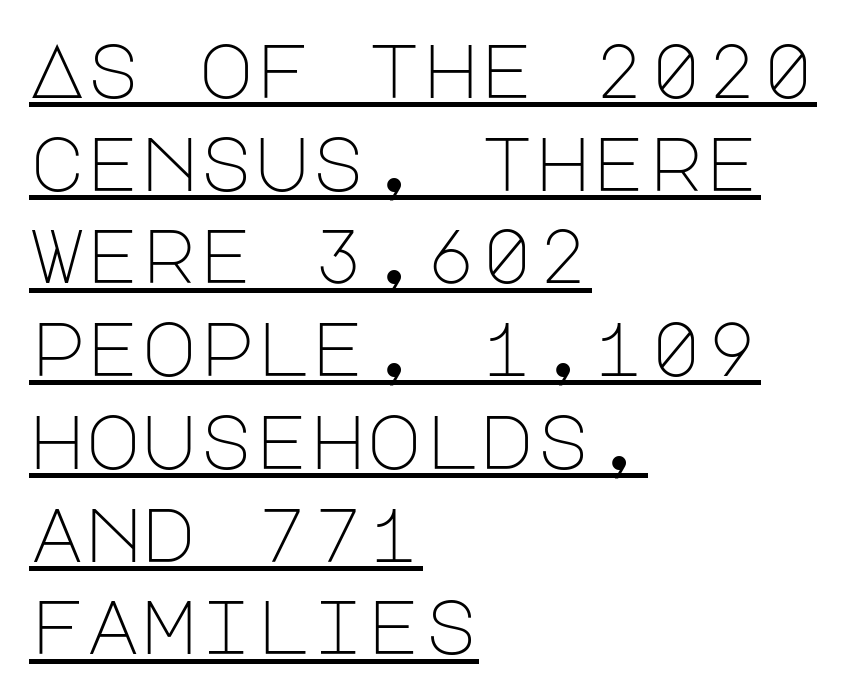
Q: Is the text bold? A: No.
Q: Is the text italic (slanted)? A: No, it is upright.
Q: Is the typeface a serif or a sans-serif typeface? A: Sans-serif.
Q: Is the text underlined? A: Yes.
Q: How is the paragraph aligned? A: Left-aligned.
Q: Is the spacing between letters normal or unusually wide? A: Normal.
Q: Width (condensed, normal, or wide)? A: Normal.
Q: Stroke contrast? A: Low.
Q: x-height? A: Large.
